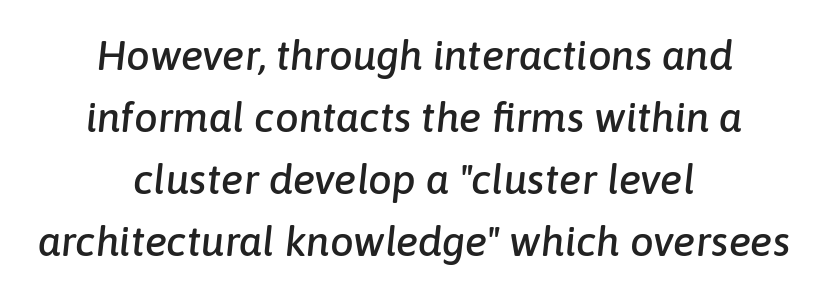
The image shows 42 px text type, italic (leaning right); set centered, normal line spacing (1.48x), normal letter spacing, not underlined; low stroke contrast and a medium x-height.
